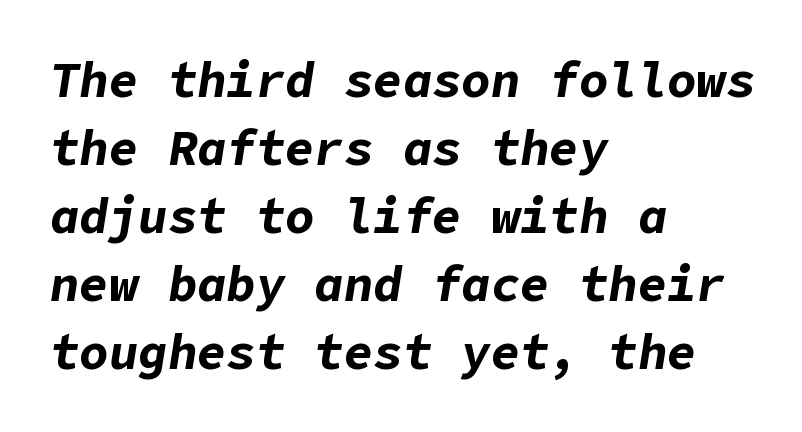
{"italic": "yes", "lean": "right", "slant_degrees": 9, "bold": "yes", "weight": "bold", "width": "normal", "stroke_contrast": "low", "x_height": "medium", "underline": "no", "align": "left", "line_spacing": "normal", "line_spacing_ratio": 1.39, "letter_spacing": "normal", "letter_spacing_em": 0.0, "glyph_px": 49}
